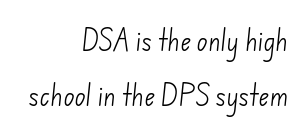
Q: Is the text bold? A: No.
Q: Is the text underlined? A: No.
Q: How is the paragraph aligned? A: Right-aligned.
Q: Is the spacing between letters normal or unusually wide? A: Normal.
Q: Is the spacing between lines tight, normal or loose? A: Loose.
